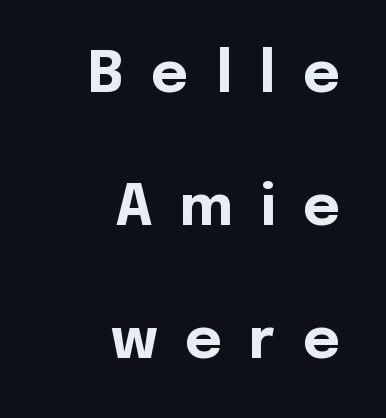
Q: Is the text bold? A: Yes.
Q: Is the text italic (slanted)? A: No, it is upright.
Q: Is the typeface a serif or a sans-serif typeface? A: Sans-serif.
Q: Is the text underlined? A: No.
Q: How is the paragraph aligned? A: Right-aligned.
Q: Is the spacing between letters normal or unusually wide? A: Unusually wide.
Q: Is the spacing between lines tight, normal or loose? A: Loose.
Q: Width (condensed, normal, or wide)? A: Normal.
Q: x-height? A: Medium.
Q: Monospaced? A: No.
